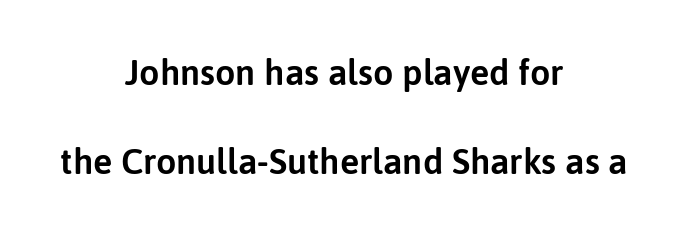
The image shows 36 px sans-serif type, upright; set centered, loose line spacing (2.48x), normal letter spacing, not underlined; low stroke contrast and a medium x-height.
